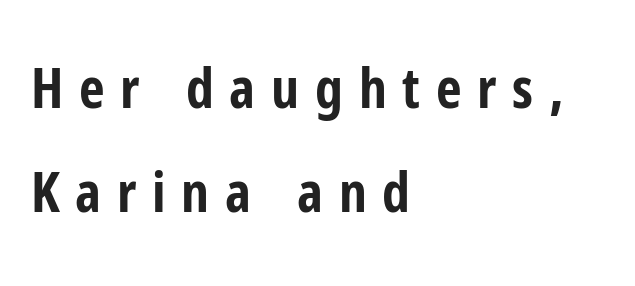
{"serif": "no", "italic": "no", "bold": "yes", "weight": "bold", "width": "condensed", "stroke_contrast": "low", "x_height": "medium", "monospaced": "no", "underline": "no", "align": "left", "line_spacing_ratio": 1.86, "letter_spacing": "wide", "letter_spacing_em": 0.28, "glyph_px": 56}
